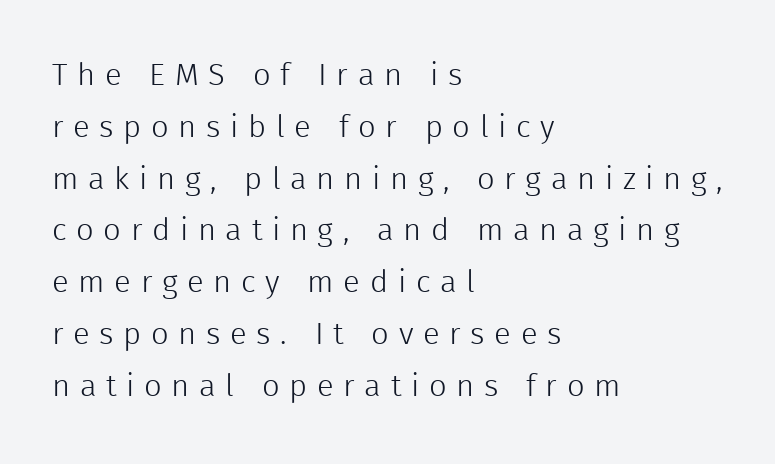
The line texture is sparse and dotted thanks to wide tracking. The face used here is a sans, in the tradition of grotesques and geometrics. Check the space under the baseline: it is left empty. Proportional: the letters do not fall into vertical columns. No italicization has been applied; the sample stays upright. In terms of leading, this rendering sits right in the middle.
